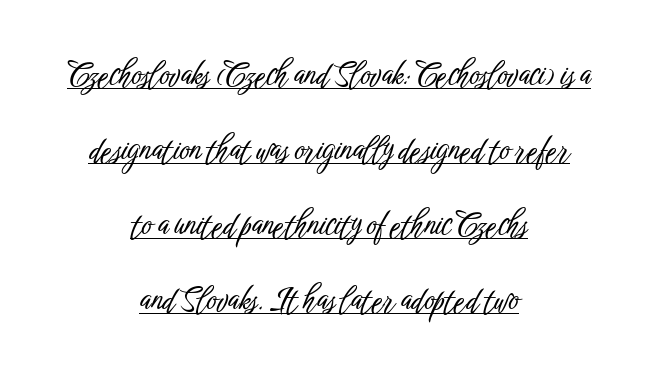
The image shows 31 px condensed sans-serif type; set centered, loose line spacing (2.42x), normal letter spacing, underlined; low stroke contrast and a medium x-height.
